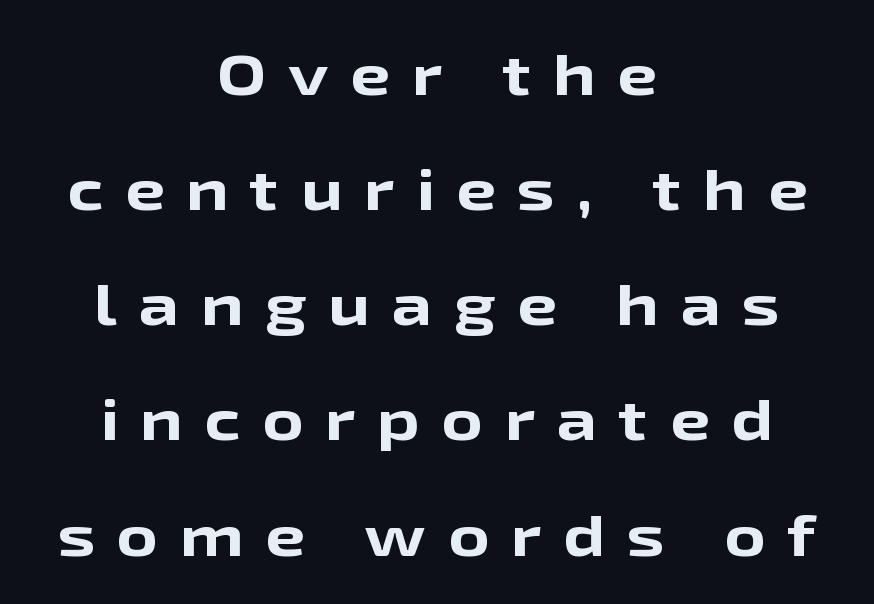
The image shows 57 px bold, wide sans-serif type, upright; set centered, loose line spacing (2.02x), unusually wide letter spacing (+0.38 em), not underlined; low stroke contrast and a medium x-height.
